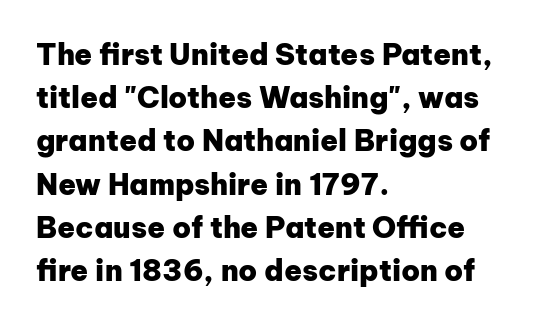
Q: Is the text bold? A: Yes.
Q: Is the text italic (slanted)? A: No, it is upright.
Q: Is the typeface a serif or a sans-serif typeface? A: Sans-serif.
Q: Is the text underlined? A: No.
Q: How is the paragraph aligned? A: Left-aligned.
Q: Is the spacing between letters normal or unusually wide? A: Normal.
Q: Is the spacing between lines tight, normal or loose? A: Normal.
Q: Width (condensed, normal, or wide)? A: Normal.
Q: Stroke contrast? A: Low.
Q: x-height? A: Medium.
Q: Monospaced? A: No.
